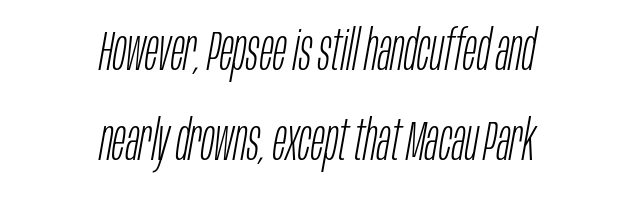
Q: Is the text bold? A: No.
Q: Is the text italic (slanted)? A: Yes, it leans right by about 10 degrees.
Q: Is the text underlined? A: No.
Q: How is the paragraph aligned? A: Centered.
Q: Is the spacing between letters normal or unusually wide? A: Normal.
Q: Is the spacing between lines tight, normal or loose? A: Normal.
Q: Width (condensed, normal, or wide)? A: Condensed.
Q: Stroke contrast? A: Low.
Q: x-height? A: Large.
Q: Monospaced? A: No.
